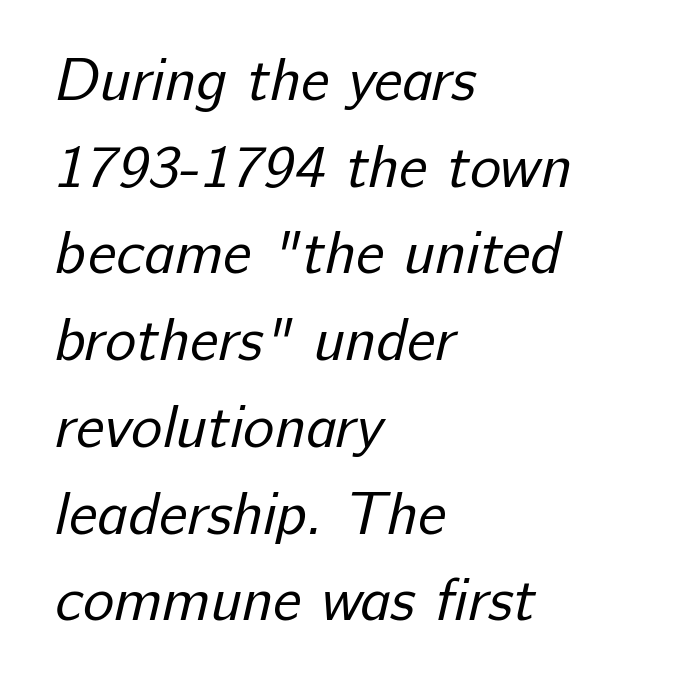
The strokes carry an ordinary text weight at most. Left-aligned paragraph, ragged on the right. Character widths vary here, with narrow letters taking less room than wide ones. Nobody touched the tracking dial on this one. The text was rendered using a sans face with plain stroke endings.
